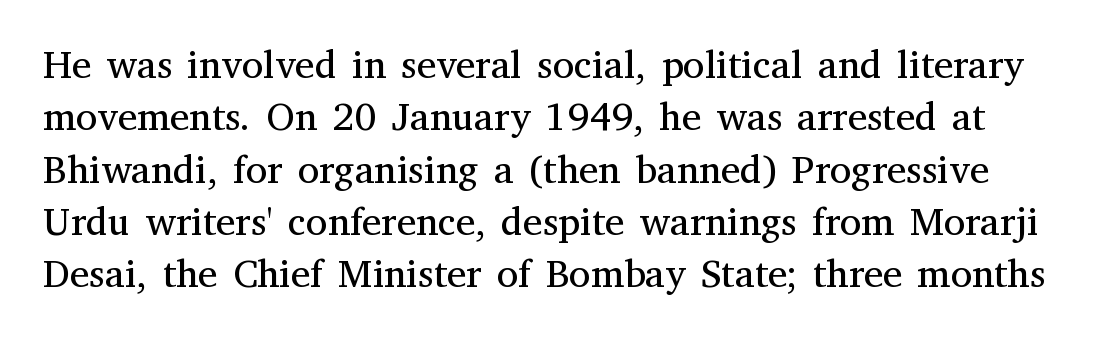
The image shows 39 px regular-weight serif type, upright; set normal line spacing (1.34x), normal letter spacing, not underlined; medium stroke contrast and a medium x-height.
